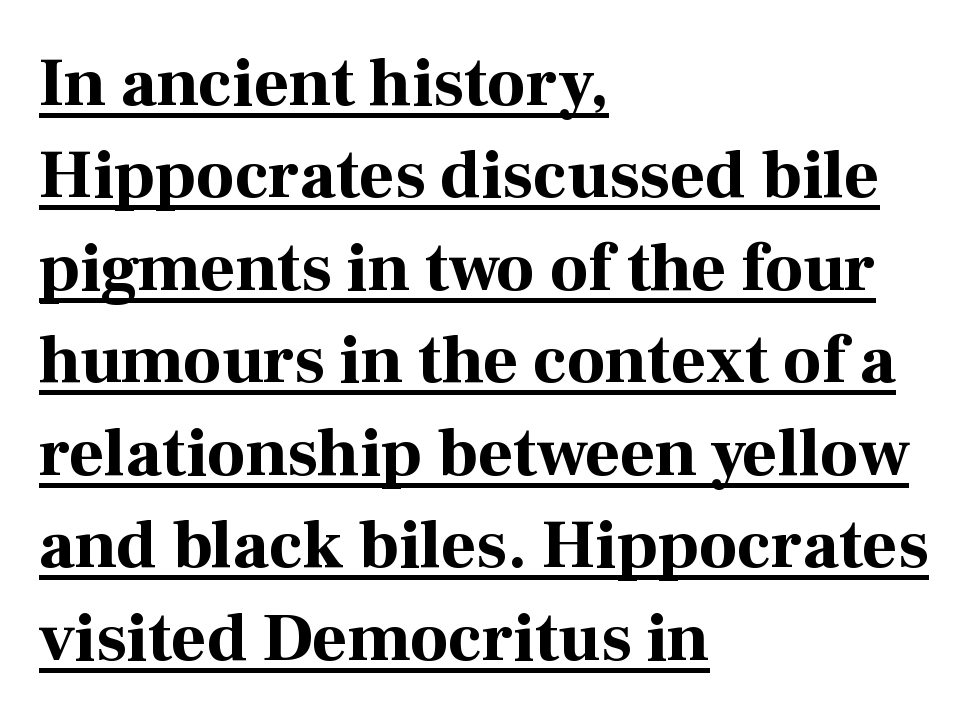
Q: Is the text bold? A: Yes.
Q: Is the text italic (slanted)? A: No, it is upright.
Q: Is the typeface a serif or a sans-serif typeface? A: Serif.
Q: Is the text underlined? A: Yes.
Q: How is the paragraph aligned? A: Left-aligned.
Q: Is the spacing between letters normal or unusually wide? A: Normal.
Q: Is the spacing between lines tight, normal or loose? A: Normal.
Q: Width (condensed, normal, or wide)? A: Normal.
Q: Stroke contrast? A: High.
Q: x-height? A: Medium.
Q: Monospaced? A: No.
